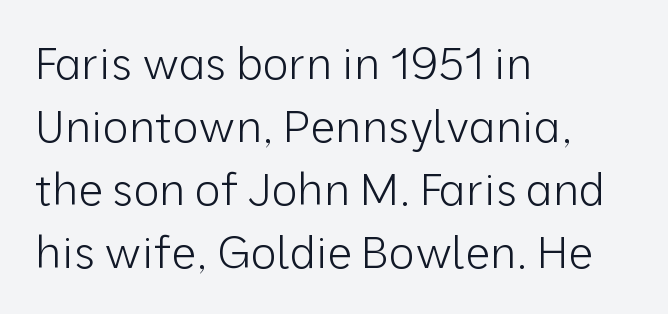
{"serif": "no", "italic": "no", "bold": "no", "weight": "light", "width": "normal", "stroke_contrast": "low", "x_height": "medium", "monospaced": "no", "underline": "no", "align": "left", "line_spacing": "normal", "line_spacing_ratio": 1.43, "letter_spacing": "normal", "letter_spacing_em": 0.0, "glyph_px": 44}
